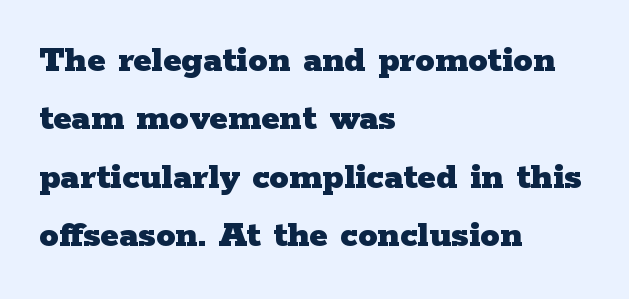
Q: Is the text bold? A: Yes.
Q: Is the text italic (slanted)? A: No, it is upright.
Q: Is the typeface a serif or a sans-serif typeface? A: Serif.
Q: Is the text underlined? A: No.
Q: How is the paragraph aligned? A: Left-aligned.
Q: Is the spacing between letters normal or unusually wide? A: Normal.
Q: Is the spacing between lines tight, normal or loose? A: Normal.
Q: Width (condensed, normal, or wide)? A: Wide.
Q: Stroke contrast? A: Low.
Q: x-height? A: Medium.
Q: Monospaced? A: No.
